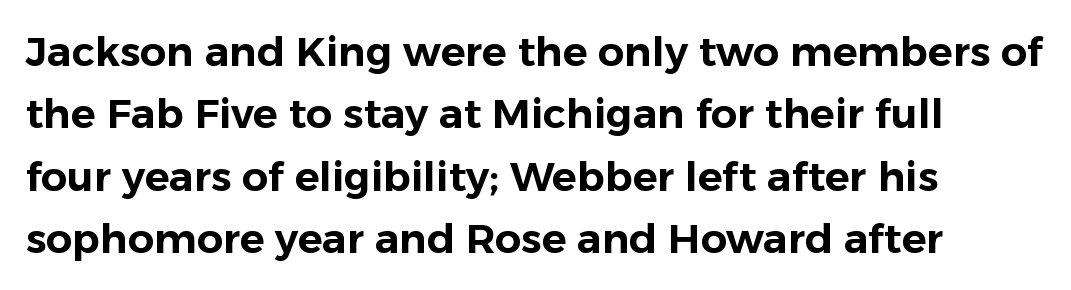
Q: Is the text italic (slanted)? A: No, it is upright.
Q: Is the typeface a serif or a sans-serif typeface? A: Sans-serif.
Q: Is the text underlined? A: No.
Q: How is the paragraph aligned? A: Left-aligned.
Q: Is the spacing between letters normal or unusually wide? A: Normal.
Q: Is the spacing between lines tight, normal or loose? A: Normal.
Q: Width (condensed, normal, or wide)? A: Normal.
Q: Stroke contrast? A: Low.
Q: x-height? A: Medium.
Q: Monospaced? A: No.
